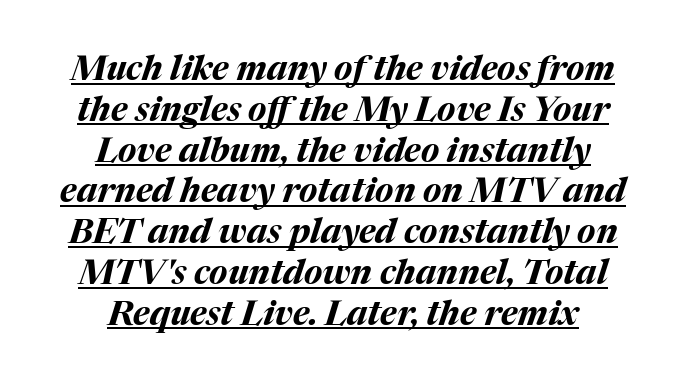
The image shows 34 px bold type, italic (leaning right); set line spacing 1.2x, normal letter spacing, underlined; medium stroke contrast and a medium x-height.
